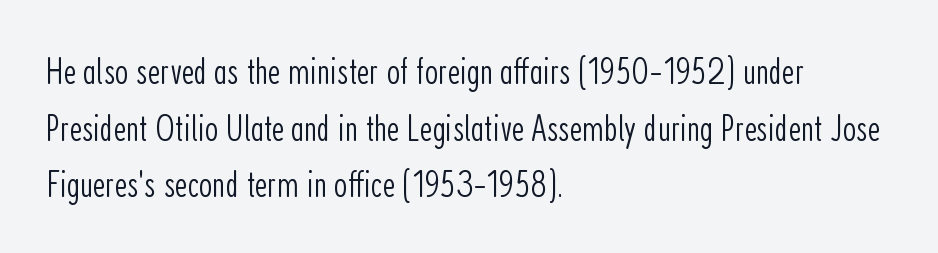
Q: Is the text bold? A: No.
Q: Is the text italic (slanted)? A: No, it is upright.
Q: Is the typeface a serif or a sans-serif typeface? A: Sans-serif.
Q: Is the text underlined? A: No.
Q: How is the paragraph aligned? A: Left-aligned.
Q: Is the spacing between letters normal or unusually wide? A: Normal.
Q: Is the spacing between lines tight, normal or loose? A: Normal.
Q: Width (condensed, normal, or wide)? A: Condensed.
Q: Stroke contrast? A: Low.
Q: x-height? A: Medium.
Q: Monospaced? A: No.
